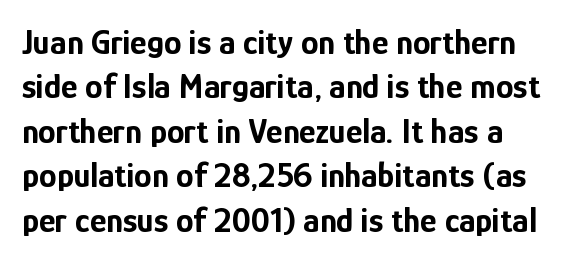
Q: Is the text bold? A: Yes.
Q: Is the text italic (slanted)? A: No, it is upright.
Q: Is the typeface a serif or a sans-serif typeface? A: Sans-serif.
Q: Is the text underlined? A: No.
Q: Is the spacing between letters normal or unusually wide? A: Normal.
Q: Is the spacing between lines tight, normal or loose? A: Normal.
Q: Width (condensed, normal, or wide)? A: Condensed.
Q: Stroke contrast? A: Low.
Q: x-height? A: Medium.
Q: Monospaced? A: No.
